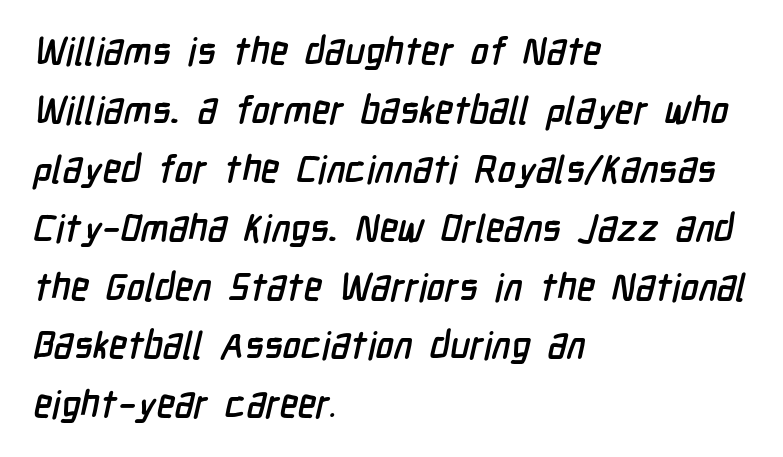
{"serif": "no", "width": "condensed", "stroke_contrast": "low", "x_height": "medium", "monospaced": "no", "underline": "no", "align": "left", "line_spacing": "normal", "line_spacing_ratio": 1.55, "letter_spacing": "normal", "letter_spacing_em": 0.0, "glyph_px": 38}
